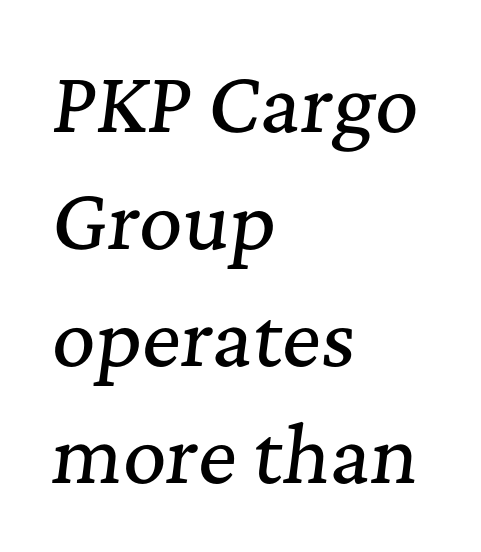
All the whitespace from short lines collects on the right. Font category for this specimen: serif. Does the leading feel generous? No, just average. Style check: oblique. Type without underlining. Each letter keeps its own natural width here, so spacing adapts to shape.
